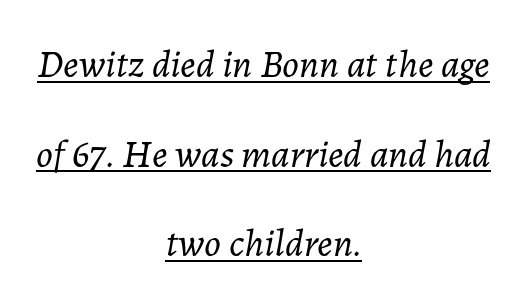
The image shows 39 px light type, italic (leaning right); set centered, loose line spacing (2.3x), normal letter spacing, underlined; low stroke contrast and a medium x-height.
